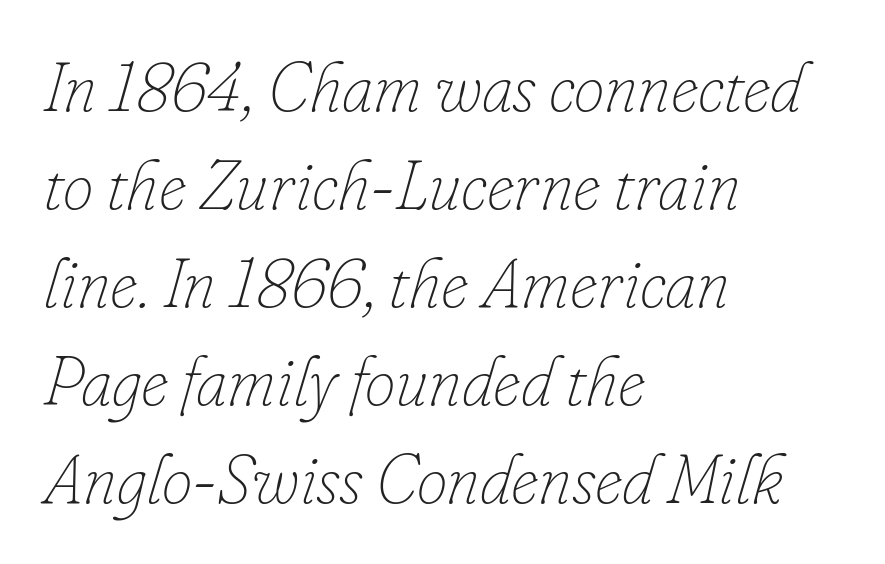
Q: Is the text bold? A: No.
Q: Is the text italic (slanted)? A: Yes, it leans right by about 16 degrees.
Q: Is the text underlined? A: No.
Q: How is the paragraph aligned? A: Left-aligned.
Q: Is the spacing between letters normal or unusually wide? A: Normal.
Q: Is the spacing between lines tight, normal or loose? A: Normal.
Q: Width (condensed, normal, or wide)? A: Normal.
Q: Stroke contrast? A: Low.
Q: x-height? A: Small.
Q: Monospaced? A: No.
